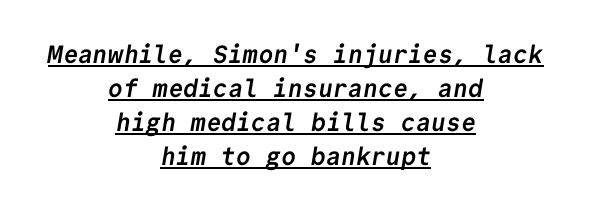
The image shows 25 px bold type; set centered, normal line spacing (1.36x), normal letter spacing, underlined.
